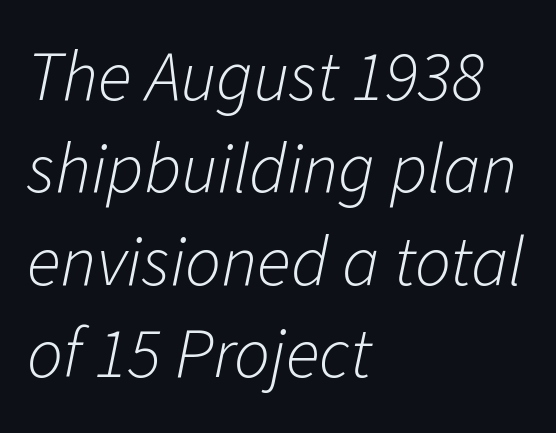
Q: Is the text bold? A: No.
Q: Is the text italic (slanted)? A: Yes, it leans right by about 11 degrees.
Q: Is the text underlined? A: No.
Q: How is the paragraph aligned? A: Left-aligned.
Q: Is the spacing between letters normal or unusually wide? A: Normal.
Q: Is the spacing between lines tight, normal or loose? A: Normal.
Q: Width (condensed, normal, or wide)? A: Normal.
Q: Stroke contrast? A: Low.
Q: x-height? A: Medium.
Q: Monospaced? A: No.
